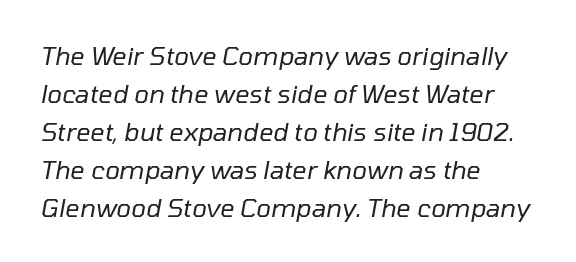
The cut favours lightness, reaching ordinary text weight at its darkest. Notice how the stems are inclined rather than vertical — that's the hallmark of italics. Does the copy run flush right? No — it runs flush left. This rendering leaves character spacing at its baseline value. Glance below the letters and you will spot only blank space.
